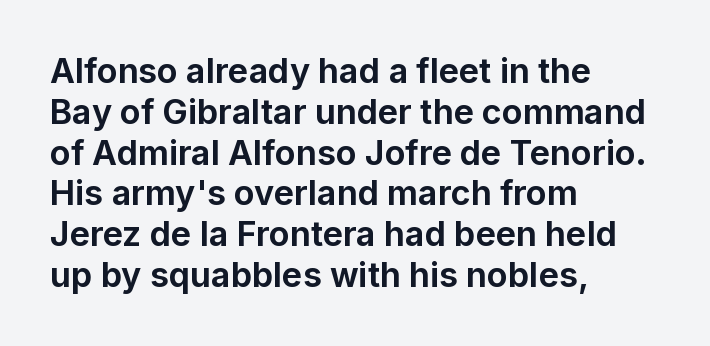
Q: Is the text bold? A: Yes.
Q: Is the text italic (slanted)? A: No, it is upright.
Q: Is the typeface a serif or a sans-serif typeface? A: Sans-serif.
Q: Is the text underlined? A: No.
Q: How is the paragraph aligned? A: Left-aligned.
Q: Is the spacing between letters normal or unusually wide? A: Normal.
Q: Width (condensed, normal, or wide)? A: Normal.
Q: Stroke contrast? A: Low.
Q: x-height? A: Medium.
Q: Monospaced? A: No.
